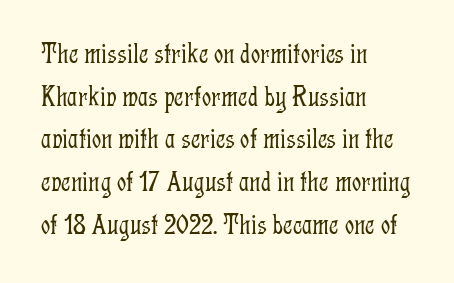
Q: Is the text bold? A: No.
Q: Is the text italic (slanted)? A: No, it is upright.
Q: Is the typeface a serif or a sans-serif typeface? A: Serif.
Q: Is the text underlined? A: No.
Q: How is the paragraph aligned? A: Left-aligned.
Q: Is the spacing between letters normal or unusually wide? A: Normal.
Q: Is the spacing between lines tight, normal or loose? A: Normal.
Q: Width (condensed, normal, or wide)? A: Condensed.
Q: Stroke contrast? A: Low.
Q: x-height? A: Medium.
Q: Monospaced? A: No.
